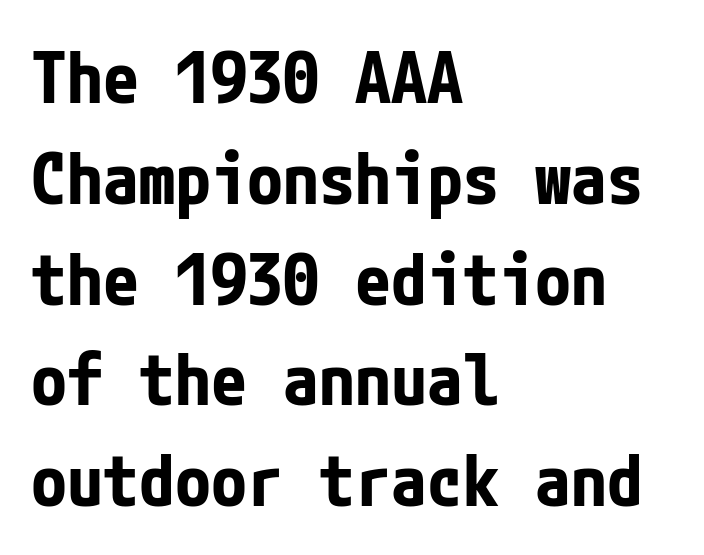
The image shows 72 px bold, condensed sans-serif type, upright; set left-aligned, normal line spacing (1.4x), normal letter spacing, not underlined; low stroke contrast and a medium x-height.
